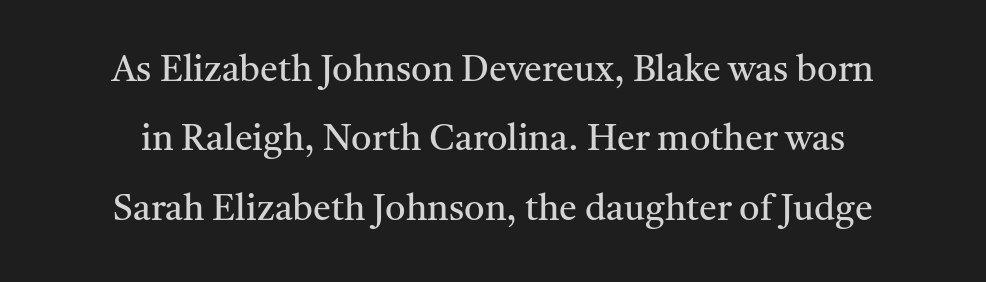
Q: Is the text bold? A: No.
Q: Is the text italic (slanted)? A: No, it is upright.
Q: Is the typeface a serif or a sans-serif typeface? A: Serif.
Q: Is the text underlined? A: No.
Q: Is the spacing between letters normal or unusually wide? A: Normal.
Q: Is the spacing between lines tight, normal or loose? A: Loose.
Q: Width (condensed, normal, or wide)? A: Normal.
Q: Stroke contrast? A: Medium.
Q: x-height? A: Medium.
Q: Monospaced? A: No.
